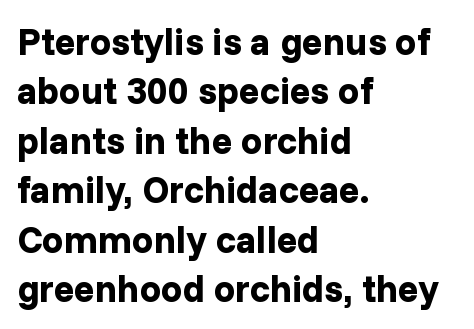
Q: Is the text bold? A: Yes.
Q: Is the text italic (slanted)? A: No, it is upright.
Q: Is the typeface a serif or a sans-serif typeface? A: Sans-serif.
Q: Is the text underlined? A: No.
Q: How is the paragraph aligned? A: Left-aligned.
Q: Is the spacing between letters normal or unusually wide? A: Normal.
Q: Is the spacing between lines tight, normal or loose? A: Normal.
Q: Width (condensed, normal, or wide)? A: Normal.
Q: Stroke contrast? A: Low.
Q: x-height? A: Medium.
Q: Monospaced? A: No.
